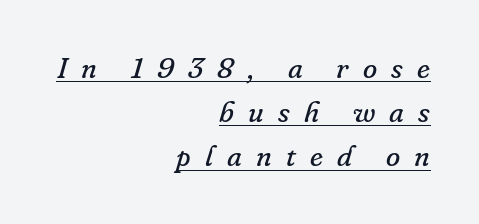
Here the glyphs are tracked loosely, breaking word shapes into spaced letters. In designer terms, the underline attribute is active on this setting. Right-aligned paragraph, ragged on the left. Italic? Definitely — the glyphs are oblique. Students, observe: this is what conventionally led text looks like.
